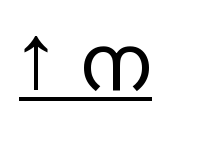
The image shows 77 px light, wide sans-serif type, upright; set unusually wide letter spacing (+0.37 em), underlined; low stroke contrast and a medium x-height.
